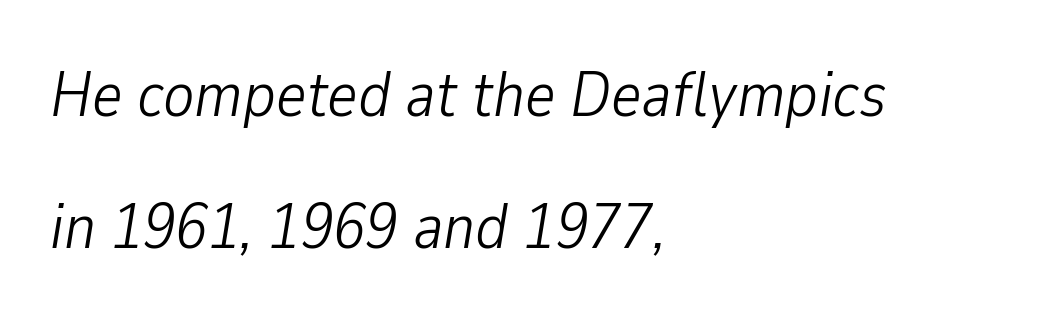
The image shows 65 px light, condensed type, italic (leaning right); set left-aligned, loose line spacing (2.03x), normal letter spacing, not underlined; low stroke contrast and a medium x-height.
